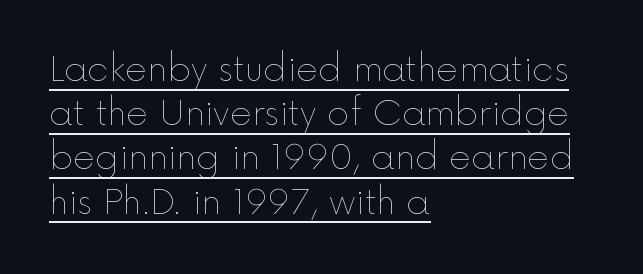
This is not heavy type; no bold has been used. Varying glyph widths throughout — classic text-font behaviour. Horizontal alignment here is leftward, the default for most running prose. Baseline-to-baseline distance is the conventional proportion of letter height.
